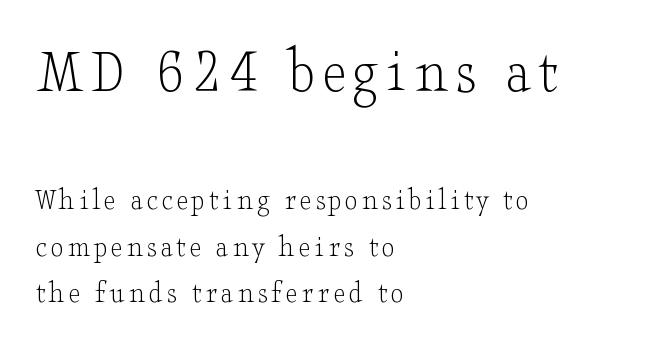
{"serif": "yes", "italic": "no", "bold": "no", "weight": "light", "width": "wide", "stroke_contrast": "low", "x_height": "small", "monospaced": "no", "underline": "no", "align": "left", "line_spacing": "normal", "line_spacing_ratio": 1.45, "larger_block": "first", "size_ratio": 2.03, "glyph_px": 65}
